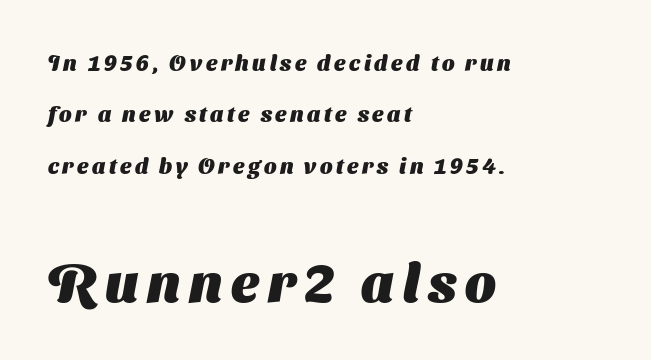
Notice how the passage keeps a crisp vertical edge on the left only. The typeface chosen for these lines omits serifs. One glance says open: line gaps are wider than usual. Top chunk: small. Bottom chunk: large. Emphasis by weight is at full strength: bold.
